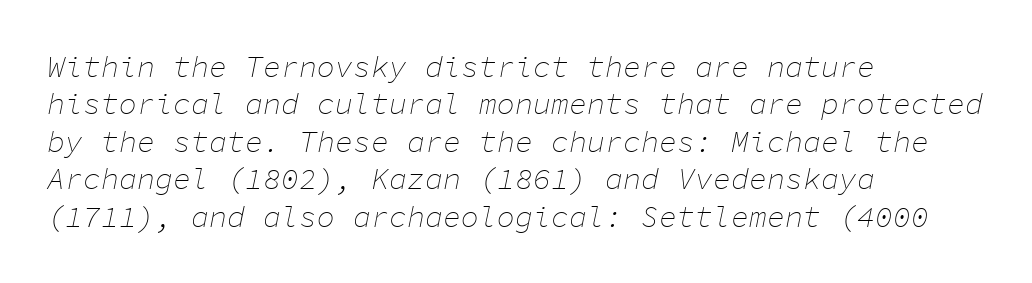
The passage shown has conventional tracking throughout. Regular leading. The rendering uses typewriter-style spacing with identical character cells. This is not heavy type; no bold has been used.
